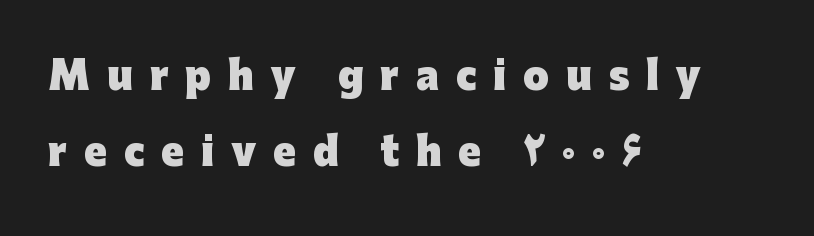
The image shows 37 px heavy sans-serif type, upright; set left-aligned, loose line spacing (2.05x), unusually wide letter spacing (+0.46 em), not underlined; low stroke contrast and a medium x-height.
